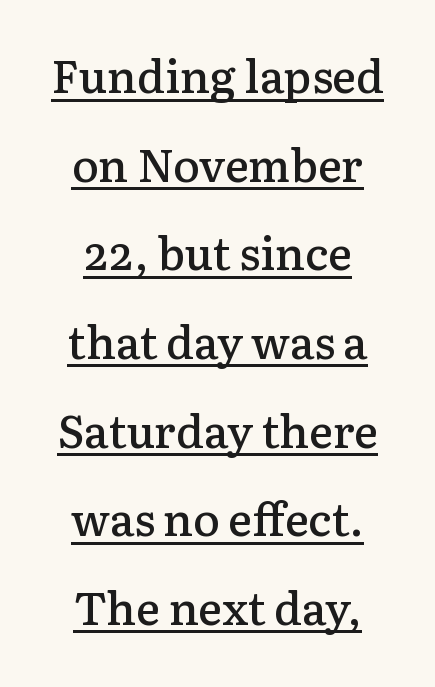
{"serif": "yes", "italic": "no", "bold": "semi", "weight": "semibold", "width": "normal", "stroke_contrast": "low", "x_height": "medium", "monospaced": "no", "underline": "yes", "line_spacing": "loose", "line_spacing_ratio": 1.97, "letter_spacing": "normal", "letter_spacing_em": 0.0, "glyph_px": 45}
